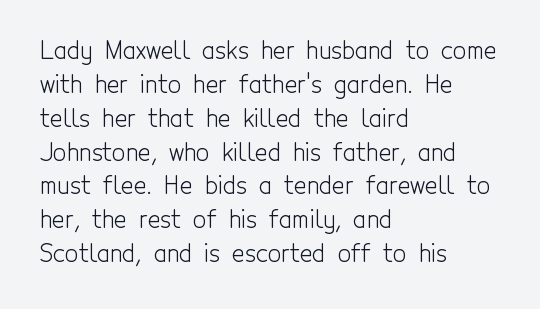
Decoration check: the copy has no underline. Teacher's note: observe the even left margin — that is flush-left alignment. Interline gaps are of average width in this sample. No chunkiness to these letters — they're not bold. These lines were composed using upright roman letters.
